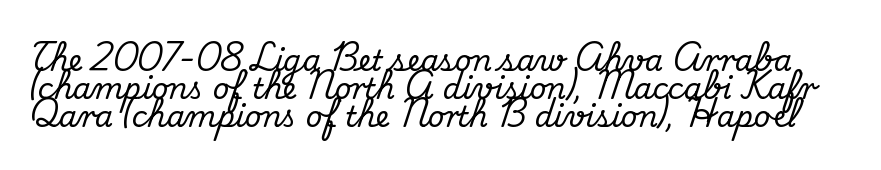
Tracking value appears to be zero — textbook default spacing. The lines are packed closely together with very little leading. The typeface chosen for these lines features serifs.
